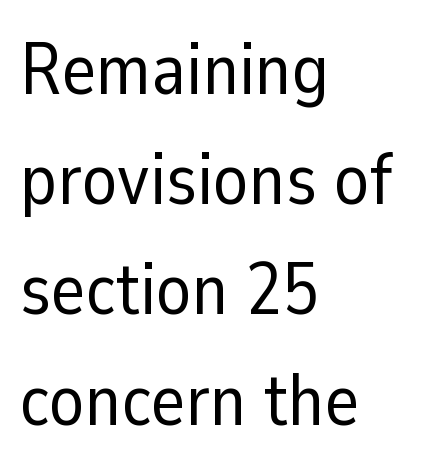
Q: Is the text bold? A: No.
Q: Is the text italic (slanted)? A: No, it is upright.
Q: Is the typeface a serif or a sans-serif typeface? A: Sans-serif.
Q: Is the text underlined? A: No.
Q: How is the paragraph aligned? A: Left-aligned.
Q: Is the spacing between letters normal or unusually wide? A: Normal.
Q: Is the spacing between lines tight, normal or loose? A: Normal.
Q: Width (condensed, normal, or wide)? A: Normal.
Q: Stroke contrast? A: Low.
Q: x-height? A: Medium.
Q: Monospaced? A: No.
